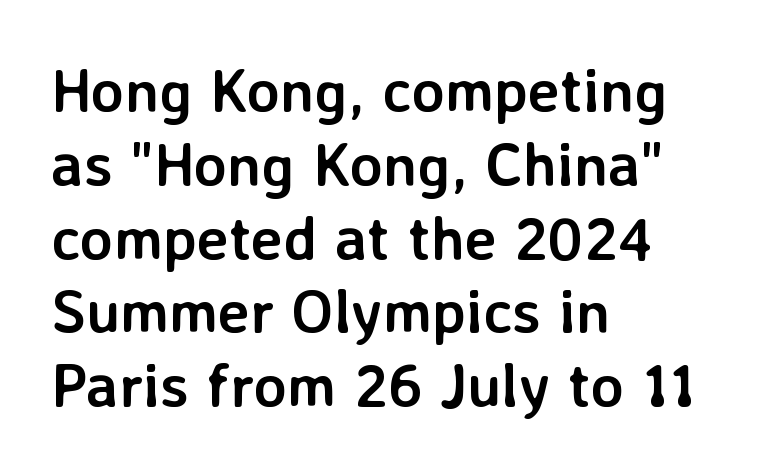
The image shows 61 px semibold sans-serif type, upright; set left-aligned, line spacing 1.21x, normal letter spacing, not underlined; low stroke contrast and a medium x-height.
